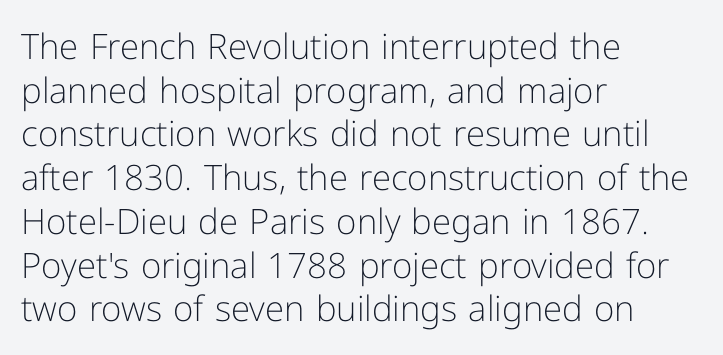
The image shows 35 px light sans-serif type, upright; set left-aligned, normal line spacing (1.25x), normal letter spacing, not underlined; low stroke contrast and a medium x-height.
